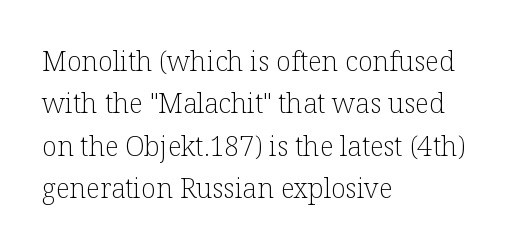
Characters follow at the spacing the type designer built in. Where is the straight margin? On the left. Weight: regular or lighter. Check the space under the baseline: it is left empty. Each new line begins a customary step beneath the previous one.
